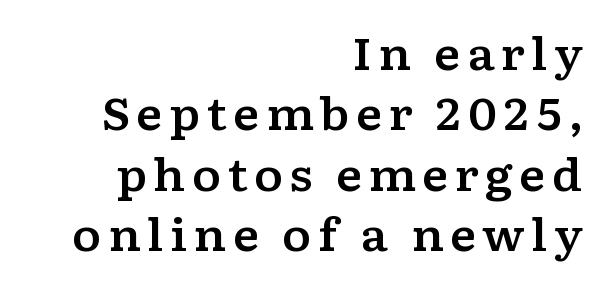
The rendering anchors every line to the right-hand side. The letters carry serifs — small finishing strokes at the ends of their stems. Looks like regular typesetting: each glyph gets only the width it needs. The lines sit at an ordinary, default distance from one another.
